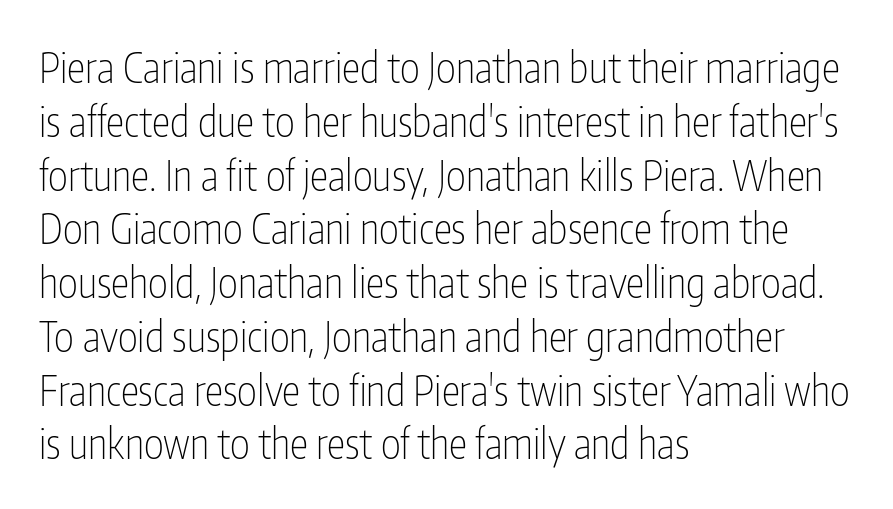
The image shows 42 px thin, condensed sans-serif type, upright; set left-aligned, normal line spacing (1.28x), normal letter spacing, not underlined; low stroke contrast and a medium x-height.
